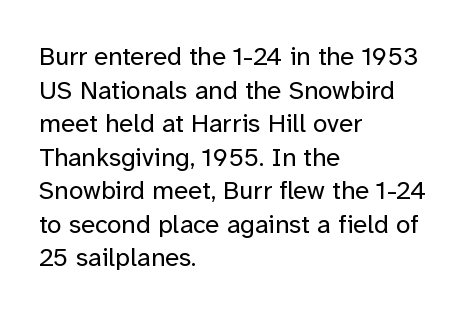
Interline gaps are of average width in this sample. In terms of posture, this sample is upright. Teacher's note: observe the even left margin — that is flush-left alignment. The cut favours lightness, reaching ordinary text weight at its darkest.
